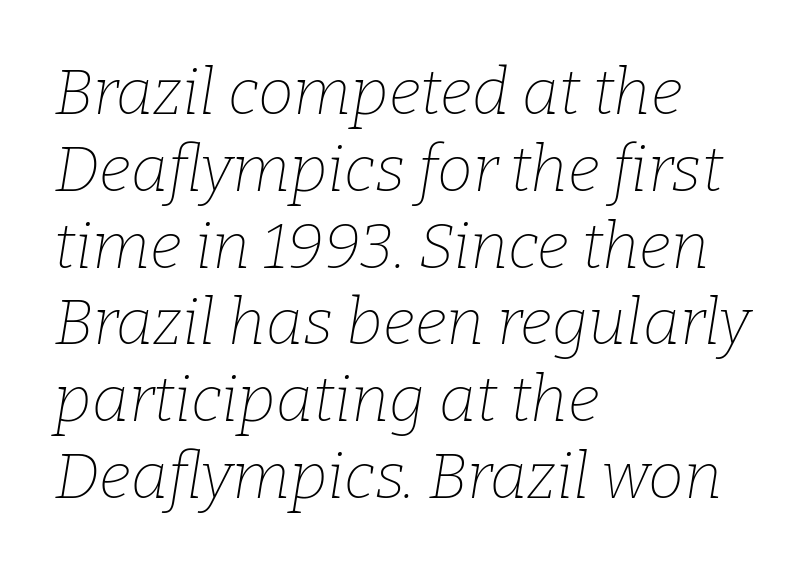
{"serif": "yes", "italic": "yes", "lean": "right", "slant_degrees": 9, "bold": "no", "weight": "thin", "width": "normal", "stroke_contrast": "low", "x_height": "medium", "monospaced": "no", "underline": "no", "align": "left", "line_spacing_ratio": 1.2, "letter_spacing": "normal", "letter_spacing_em": 0.0, "glyph_px": 64}
